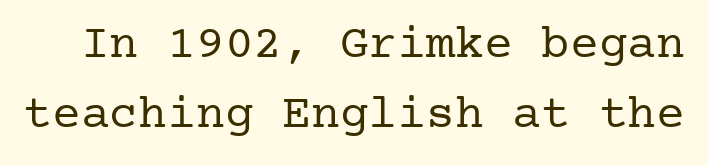
Classification — serif. The horizontal fit of the characters is conventional and even. Quick note: not italic, upright. The passage shown is not underscored anywhere. The block of text has a typical density, with ordinary space between rows.
